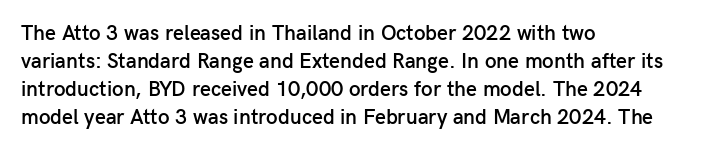
The axis of the letterforms is exactly vertical. The block of text has a typical density, with ordinary space between rows. Plain, unruled lines of type. Slightly chunky letters — semibold, I'd say, not full bold. Left-aligned paragraph, ragged on the right.
